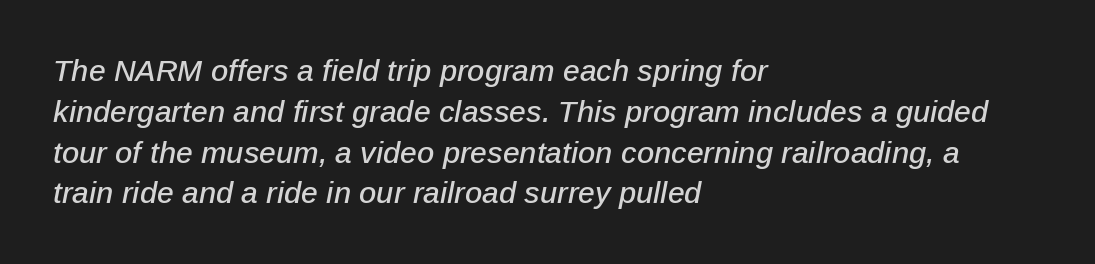
Q: Is the text italic (slanted)? A: Yes, it leans right by about 12 degrees.
Q: Is the text underlined? A: No.
Q: How is the paragraph aligned? A: Left-aligned.
Q: Is the spacing between letters normal or unusually wide? A: Normal.
Q: Is the spacing between lines tight, normal or loose? A: Normal.
Q: Width (condensed, normal, or wide)? A: Normal.
Q: Stroke contrast? A: Low.
Q: x-height? A: Medium.
Q: Monospaced? A: No.
